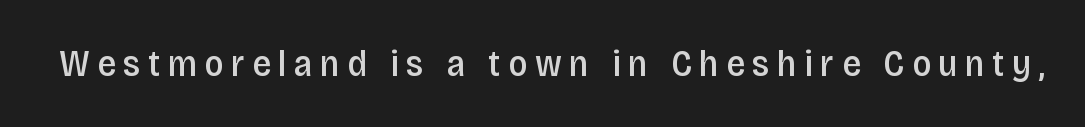
Q: Is the text bold? A: Semi-bold.
Q: Is the text italic (slanted)? A: No, it is upright.
Q: Is the typeface a serif or a sans-serif typeface? A: Sans-serif.
Q: Is the text underlined? A: No.
Q: Is the spacing between letters normal or unusually wide? A: Unusually wide.
Q: Width (condensed, normal, or wide)? A: Condensed.
Q: Stroke contrast? A: Low.
Q: x-height? A: Large.
Q: Monospaced? A: No.
